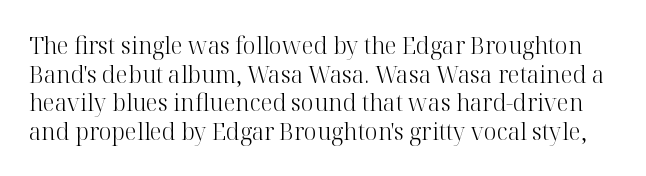
Is the stroke heavy? The answer is a plain regular-or-lighter. The font's upright variant was chosen for this text. Nobody drew a line under any word here. How are the letters spaced? Ordinarily, with no added tracking.
